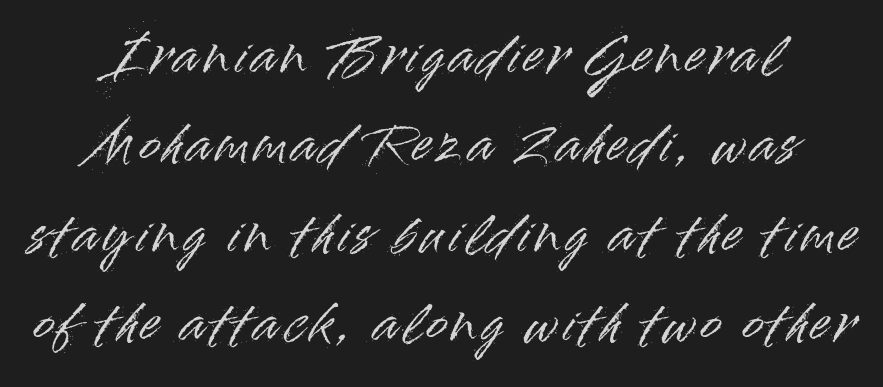
Q: Is the text italic (slanted)? A: Yes.
Q: Is the typeface a serif or a sans-serif typeface? A: Sans-serif.
Q: Is the text underlined? A: No.
Q: How is the paragraph aligned? A: Centered.
Q: Width (condensed, normal, or wide)? A: Normal.
Q: Stroke contrast? A: High.
Q: x-height? A: Small.
Q: Monospaced? A: No.
